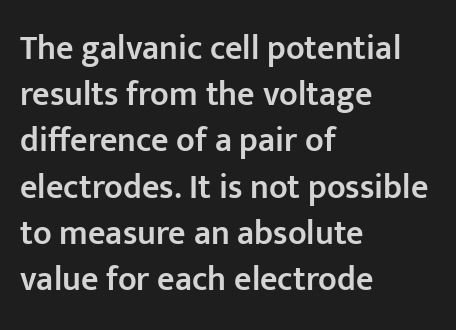
Proportional: the letters do not fall into vertical columns. Is the block centered? No — it sits flush against the left margin. This sample uses an upright cut, with every glyph sitting square on the baseline. This block has exactly the height ordinary leading produces. The baseline area is clear.
